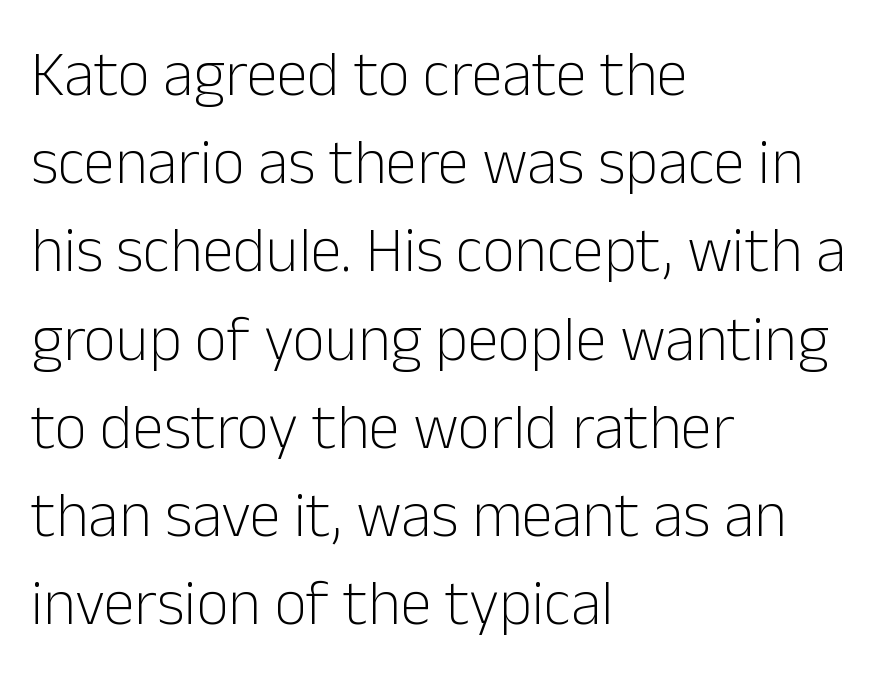
{"serif": "no", "italic": "no", "bold": "no", "weight": "light", "width": "normal", "stroke_contrast": "low", "x_height": "medium", "monospaced": "no", "underline": "no", "align": "left", "line_spacing": "normal", "line_spacing_ratio": 1.4, "letter_spacing": "normal", "letter_spacing_em": 0.0, "glyph_px": 63}
